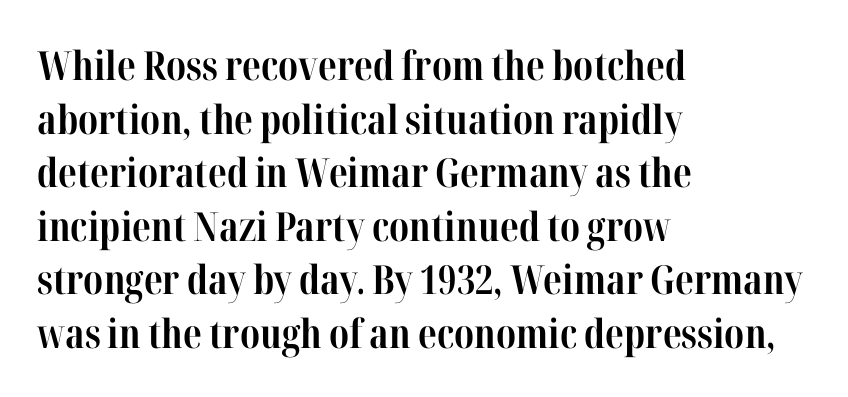
Q: Is the text bold? A: Yes.
Q: Is the text italic (slanted)? A: No, it is upright.
Q: Is the typeface a serif or a sans-serif typeface? A: Serif.
Q: Is the text underlined? A: No.
Q: How is the paragraph aligned? A: Left-aligned.
Q: Is the spacing between letters normal or unusually wide? A: Normal.
Q: Is the spacing between lines tight, normal or loose? A: Normal.
Q: Width (condensed, normal, or wide)? A: Condensed.
Q: Stroke contrast? A: High.
Q: x-height? A: Medium.
Q: Monospaced? A: No.
